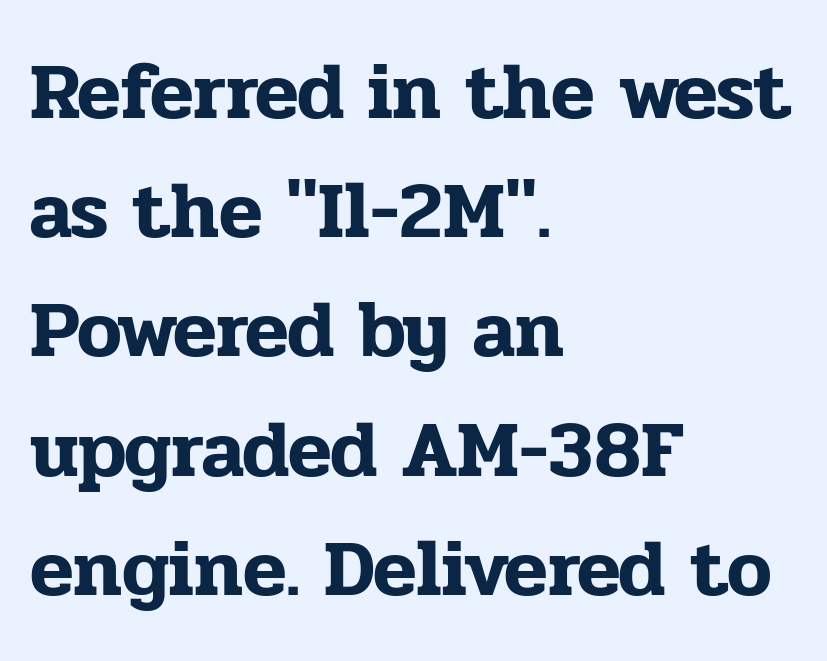
{"serif": "yes", "italic": "no", "width": "normal", "stroke_contrast": "low", "x_height": "medium", "monospaced": "no", "underline": "no", "align": "left", "line_spacing": "normal", "line_spacing_ratio": 1.49, "letter_spacing": "normal", "letter_spacing_em": 0.0, "glyph_px": 80}
